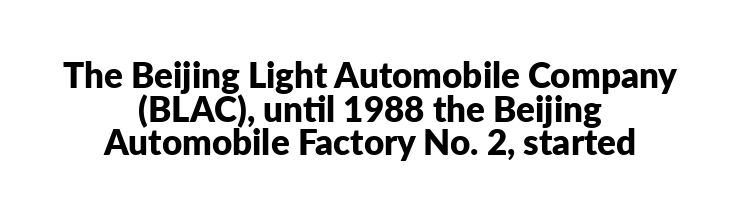
The image shows 35 px bold sans-serif type, upright; set centered, tight line spacing (0.96x), normal letter spacing, not underlined; low stroke contrast and a medium x-height.
